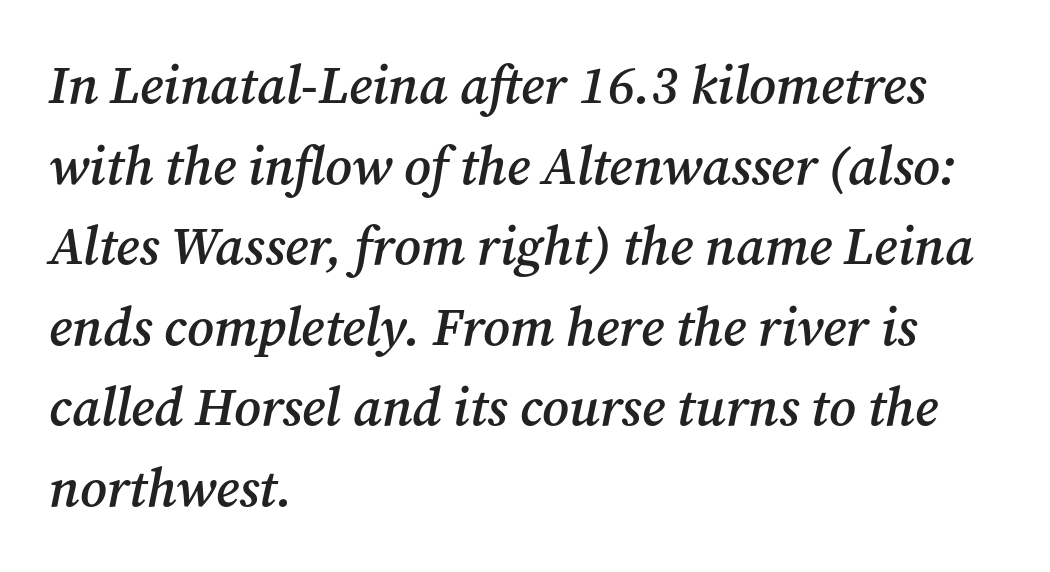
Q: Is the text bold? A: Semi-bold.
Q: Is the text italic (slanted)? A: Yes, it leans right by about 12 degrees.
Q: Is the typeface a serif or a sans-serif typeface? A: Serif.
Q: Is the text underlined? A: No.
Q: How is the paragraph aligned? A: Left-aligned.
Q: Is the spacing between letters normal or unusually wide? A: Normal.
Q: Is the spacing between lines tight, normal or loose? A: Normal.
Q: Width (condensed, normal, or wide)? A: Normal.
Q: Stroke contrast? A: Medium.
Q: x-height? A: Medium.
Q: Monospaced? A: No.
